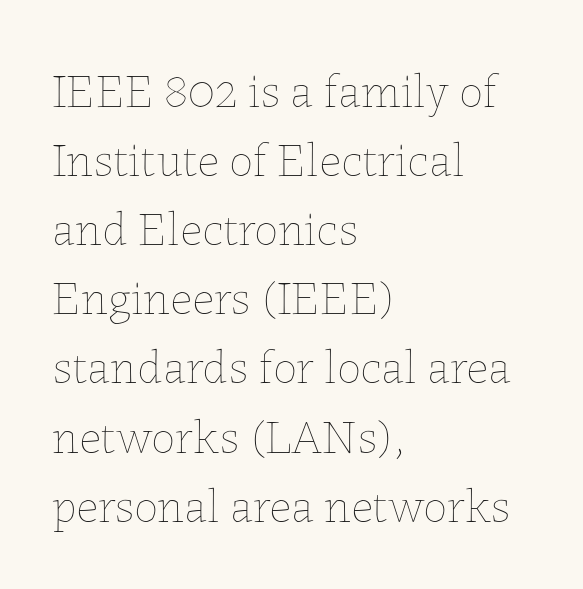
Line starts are locked; line ends wander. Bare-footed words on every line. Nothing unusual about the tracking: characters are spaced as the font intends. This sample has the flowing, uneven cadence of proportional lettering.
